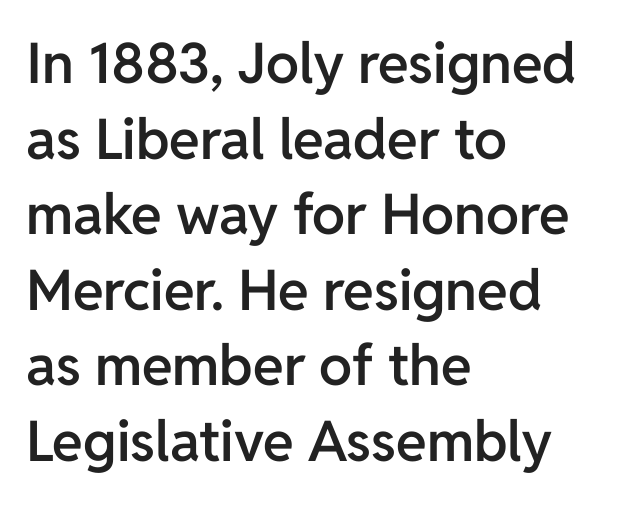
Q: Is the text bold? A: Semi-bold.
Q: Is the text italic (slanted)? A: No, it is upright.
Q: Is the typeface a serif or a sans-serif typeface? A: Sans-serif.
Q: Is the text underlined? A: No.
Q: How is the paragraph aligned? A: Left-aligned.
Q: Is the spacing between letters normal or unusually wide? A: Normal.
Q: Is the spacing between lines tight, normal or loose? A: Normal.
Q: Width (condensed, normal, or wide)? A: Normal.
Q: Stroke contrast? A: Low.
Q: x-height? A: Medium.
Q: Monospaced? A: No.
